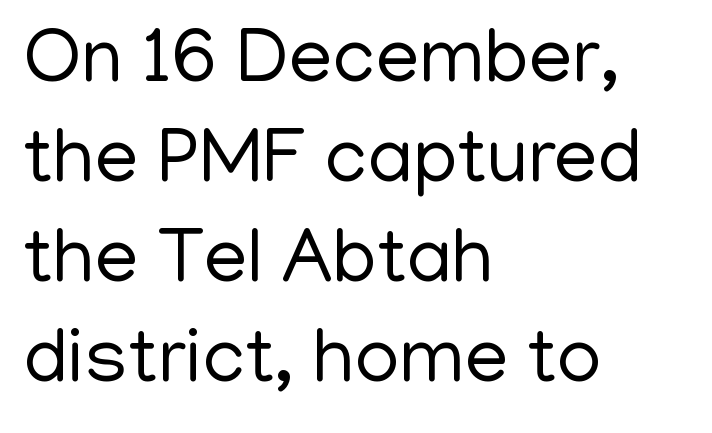
{"serif": "no", "italic": "no", "bold": "no", "weight": "regular", "width": "normal", "stroke_contrast": "low", "x_height": "medium", "monospaced": "no", "underline": "no", "align": "left", "line_spacing": "normal", "line_spacing_ratio": 1.28, "letter_spacing": "normal", "letter_spacing_em": 0.0, "glyph_px": 78}
